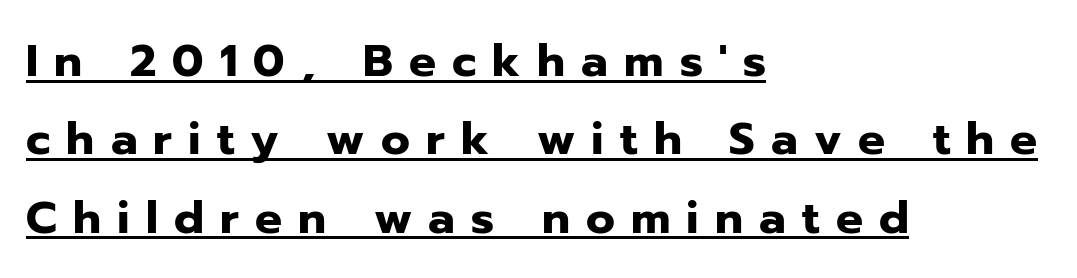
{"serif": "no", "italic": "no", "bold": "yes", "weight": "heavy", "width": "normal", "stroke_contrast": "low", "x_height": "medium", "monospaced": "no", "underline": "yes", "align": "left", "line_spacing_ratio": 1.74, "letter_spacing": "wide", "letter_spacing_em": 0.36, "glyph_px": 45}
